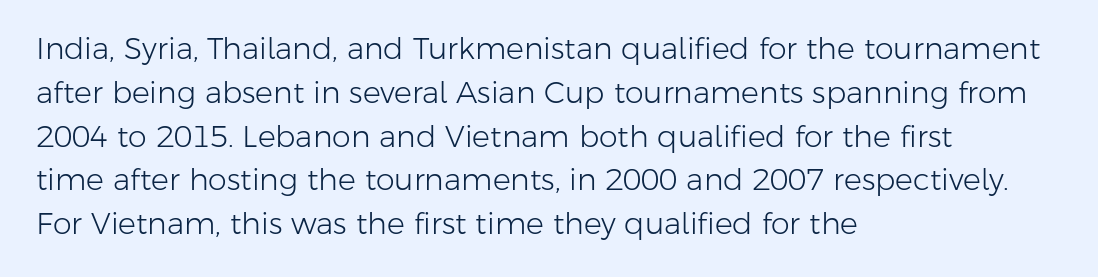
The letters stand upright; this is a roman face. The glyphs in this specimen are sans serif. Whoever set this chose a conventional vertical rhythm. Nothing unusual about the tracking: characters are spaced as the font intends. Alignment: flush left.
